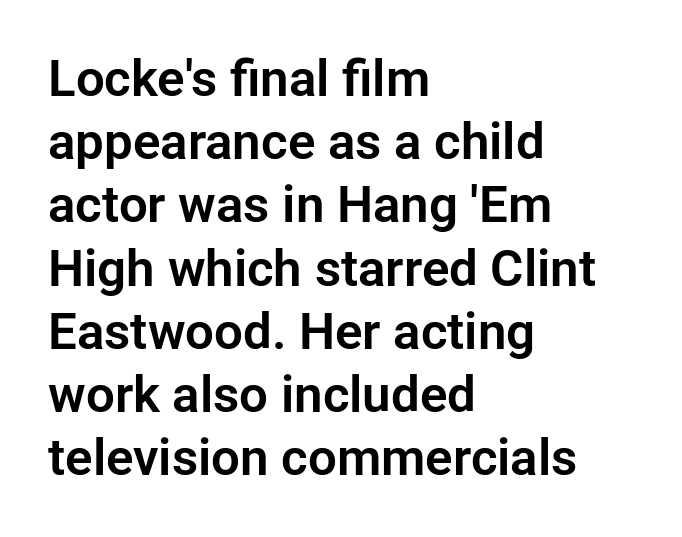
The image shows 51 px sans-serif type, upright; set left-aligned, line spacing 1.24x, normal letter spacing, not underlined; low stroke contrast and a medium x-height.
